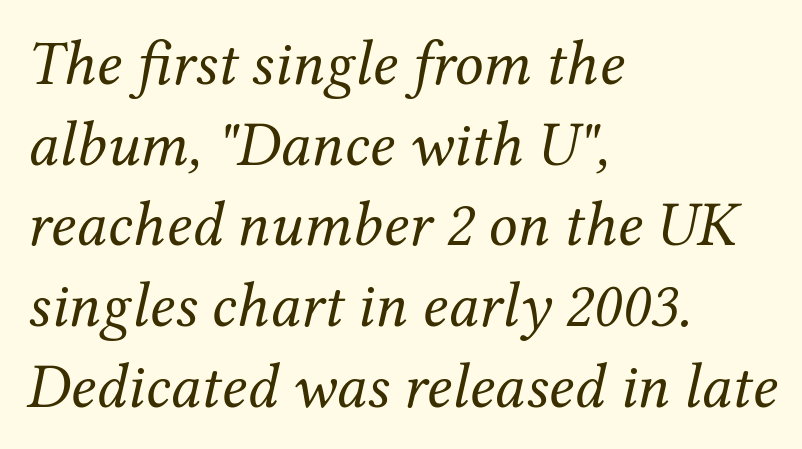
{"serif": "yes", "italic": "yes", "lean": "right", "slant_degrees": 12, "bold": "no", "weight": "regular", "width": "normal", "stroke_contrast": "medium", "x_height": "medium", "monospaced": "no", "underline": "no", "align": "left", "line_spacing": "normal", "line_spacing_ratio": 1.26, "letter_spacing": "normal", "letter_spacing_em": 0.0, "glyph_px": 64}
